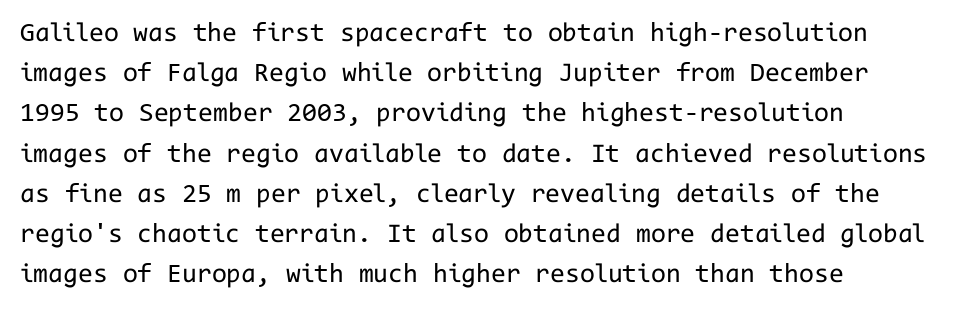
The image shows 27 px text type, upright; set normal line spacing (1.49x), normal letter spacing, not underlined.
